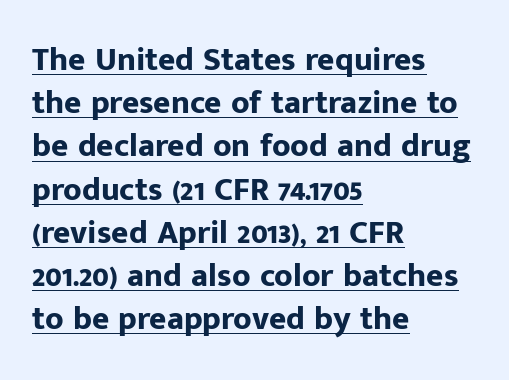
{"serif": "no", "italic": "no", "bold": "yes", "weight": "bold", "width": "normal", "stroke_contrast": "low", "x_height": "medium", "monospaced": "no", "underline": "yes", "align": "left", "line_spacing": "normal", "line_spacing_ratio": 1.31, "letter_spacing": "normal", "letter_spacing_em": 0.0, "glyph_px": 33}
